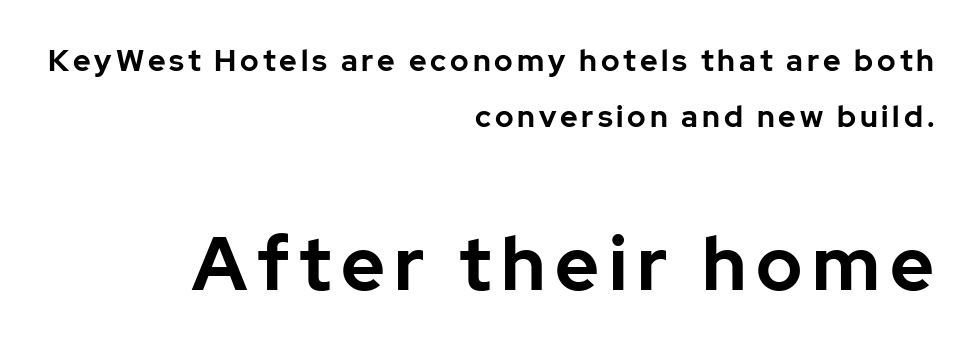
Posture: straight, roman, zero tilt. Bigger letters appear in the bottom chunk; the top chunk is reduced. Decoration check: the copy has no underline. Teacher's note: observe the even right margin — that is flush-right alignment. A typesetter would call this proportional, since set widths differ per character.
